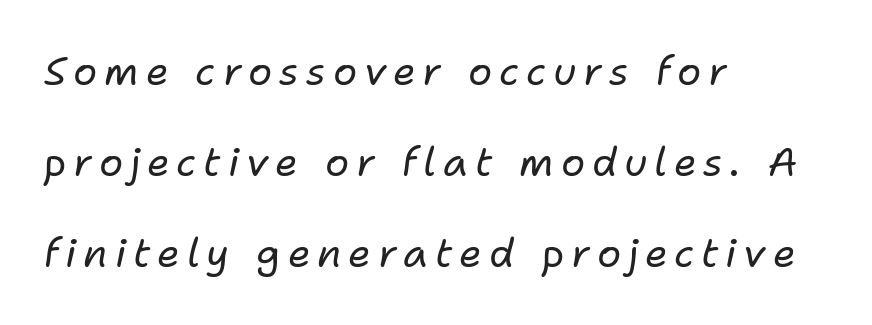
The image shows 40 px regular-weight type, italic (leaning right); set left-aligned, loose line spacing (2.28x), not underlined; low stroke contrast and a medium x-height.
